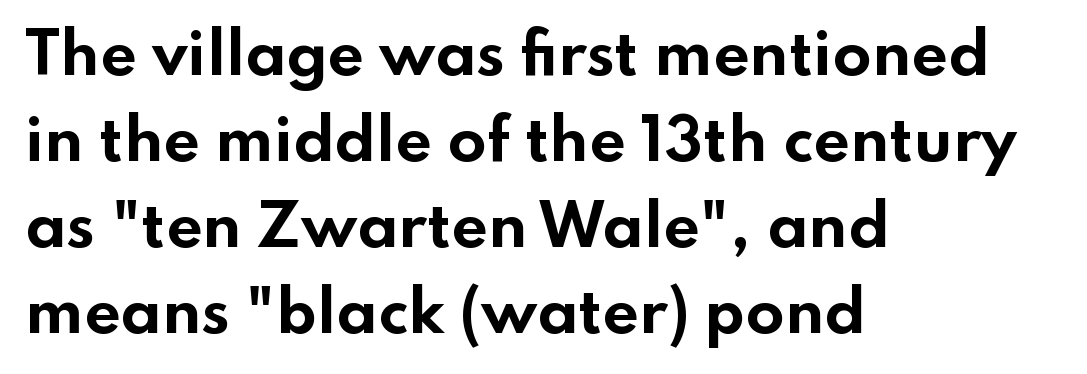
Inter-character spacing is left at the font's built-in metrics. Proportional: the letters do not fall into vertical columns. The typeface chosen for these lines omits serifs. How heavy is the stroke? Heavy — this is a bold.
